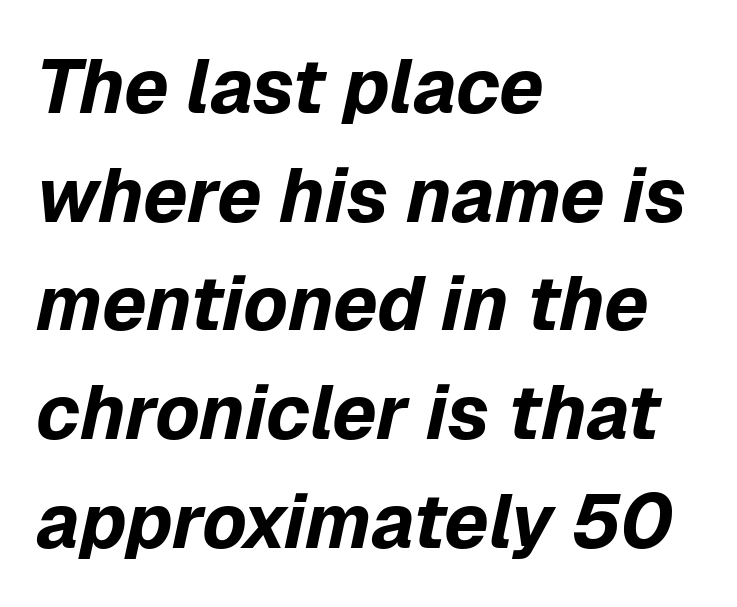
{"italic": "yes", "lean": "right", "slant_degrees": 12, "bold": "yes", "weight": "bold", "width": "normal", "stroke_contrast": "low", "x_height": "medium", "monospaced": "no", "underline": "no", "align": "left", "line_spacing": "normal", "line_spacing_ratio": 1.43, "letter_spacing": "normal", "letter_spacing_em": 0.0, "glyph_px": 76}
